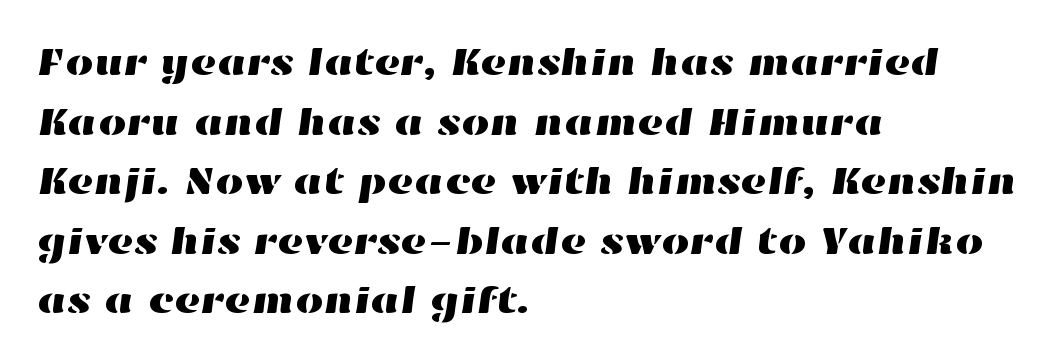
{"width": "wide", "stroke_contrast": "high", "x_height": "medium", "monospaced": "no", "underline": "no", "align": "left", "line_spacing": "normal", "line_spacing_ratio": 1.49, "letter_spacing": "normal", "letter_spacing_em": 0.0, "glyph_px": 40}
